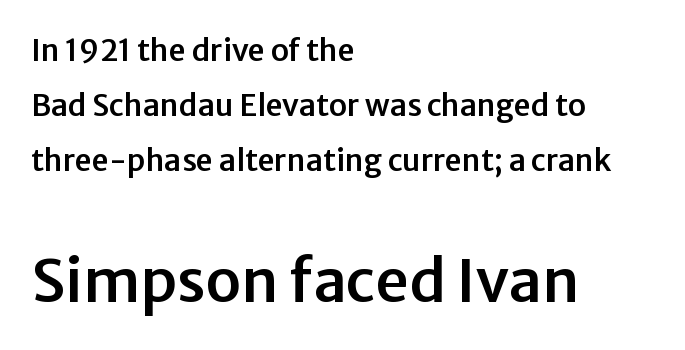
The image shows 59 px sans-serif type, upright; set left-aligned, line spacing 1.83x, normal letter spacing, not underlined; the second (bottom) block is 1.97x larger; low stroke contrast and a medium x-height.
